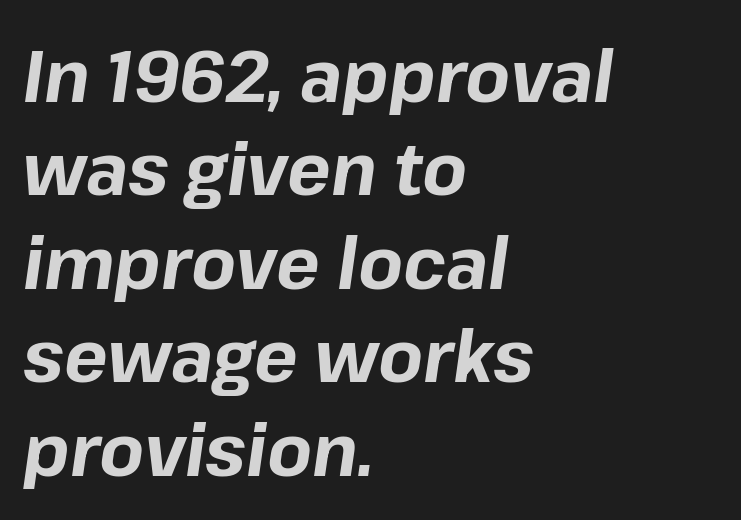
Rule under the text: the space is simply empty. You can tell it's italic because the verticals aren't actually vertical. In terms of leading, this rendering sits right in the middle. Each word holds together tightly as a unit, with standard inter-letter gaps.
